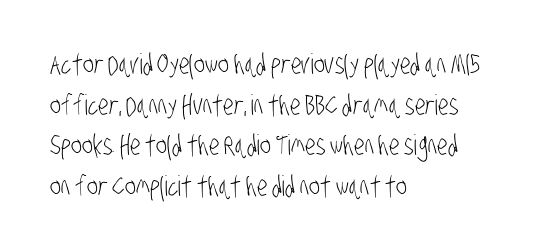
{"serif": "no", "bold": "no", "weight": "light", "width": "condensed", "stroke_contrast": "low", "x_height": "large", "monospaced": "no", "underline": "no", "align": "left", "line_spacing": "normal", "line_spacing_ratio": 1.45, "letter_spacing": "normal", "letter_spacing_em": 0.0, "glyph_px": 28}
